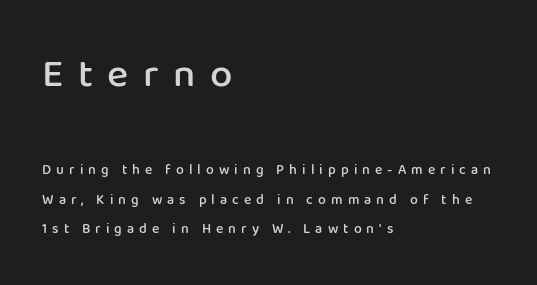
The image shows 40 px semibold sans-serif type, upright; set left-aligned, loose line spacing (2.11x), unusually wide letter spacing (+0.36 em), not underlined; the first (top) block is 2.86x larger; low stroke contrast and a medium x-height.
